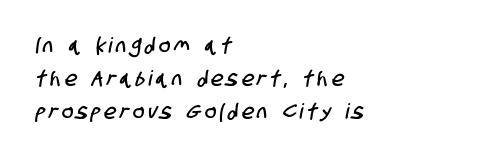
Q: Is the text underlined? A: No.
Q: How is the paragraph aligned? A: Left-aligned.
Q: Is the spacing between letters normal or unusually wide? A: Unusually wide.
Q: Is the spacing between lines tight, normal or loose? A: Normal.
